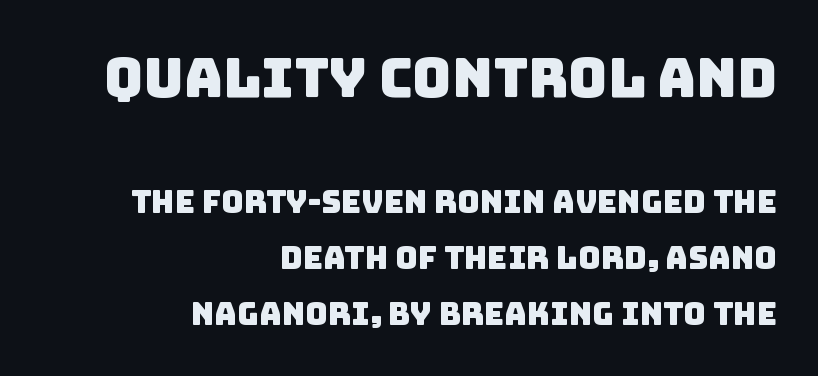
The image shows 54 px sans-serif type; set right-aligned, line spacing 1.8x, normal letter spacing, not underlined; the first (top) block is 1.74x larger; low stroke contrast and a large x-height.
